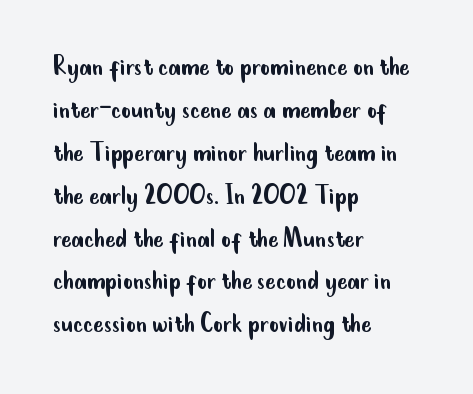
The image shows 30 px regular-weight, condensed sans-serif type, upright; set left-aligned, normal line spacing (1.43x), normal letter spacing, not underlined; low stroke contrast and a small x-height.
